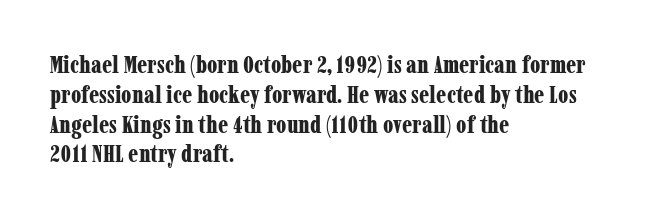
Every character sits straight up, as roman type does. This rendering uses left alignment, leaving the right contour irregular. Letters rest on an invisible, unmarked baseline. The passage shown has conventional tracking throughout. Pretty heavy lettering here — definitely bold.
